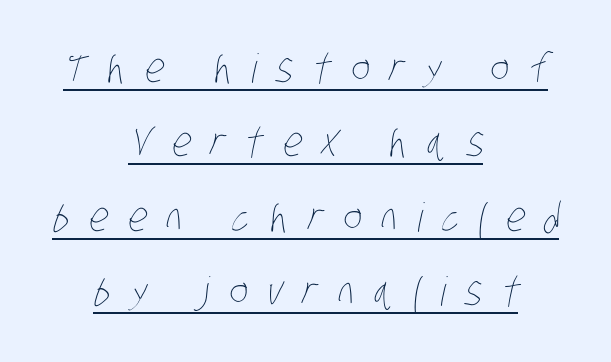
{"bold": "no", "weight": "thin", "width": "condensed", "stroke_contrast": "low", "x_height": "large", "monospaced": "no", "underline": "yes", "align": "center", "line_spacing_ratio": 1.86, "letter_spacing": "wide", "letter_spacing_em": 0.49, "glyph_px": 40}
